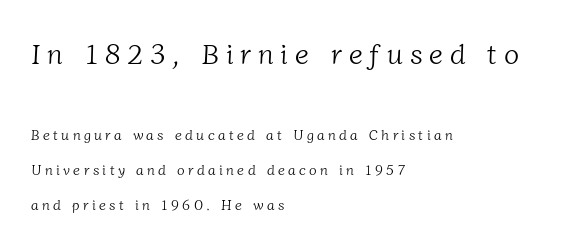
The image shows 28 px light serif type; set left-aligned, loose line spacing (2.5x), unusually wide letter spacing (+0.24 em), not underlined; the first (top) block is 2.0x larger; low stroke contrast and a medium x-height.
